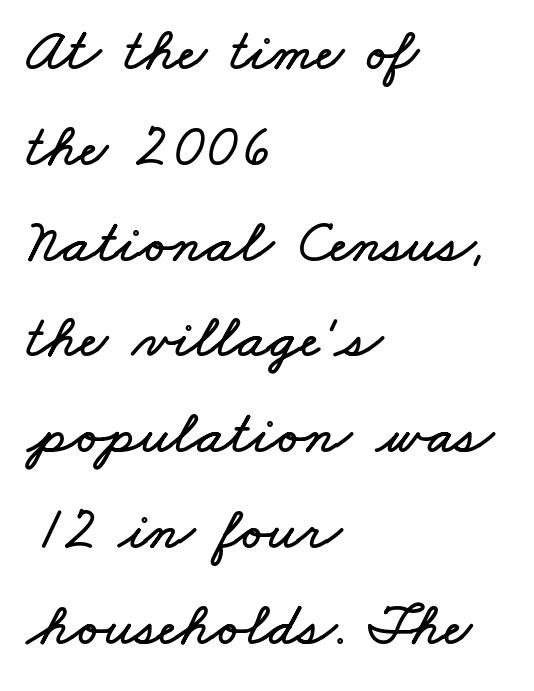
The image shows 61 px wide type; set left-aligned, normal line spacing (1.57x), normal letter spacing, not underlined; low stroke contrast and a small x-height.
